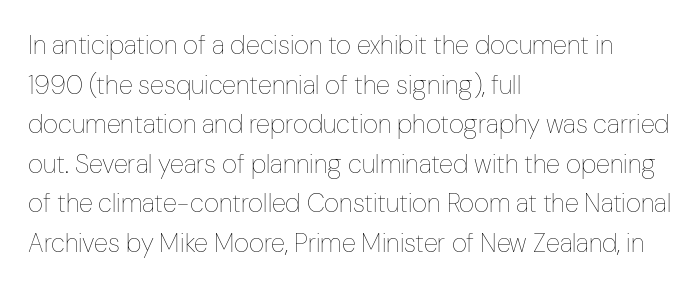
Q: Is the text bold? A: No.
Q: Is the text italic (slanted)? A: No, it is upright.
Q: Is the text underlined? A: No.
Q: How is the paragraph aligned? A: Left-aligned.
Q: Is the spacing between letters normal or unusually wide? A: Normal.
Q: Is the spacing between lines tight, normal or loose? A: Normal.
